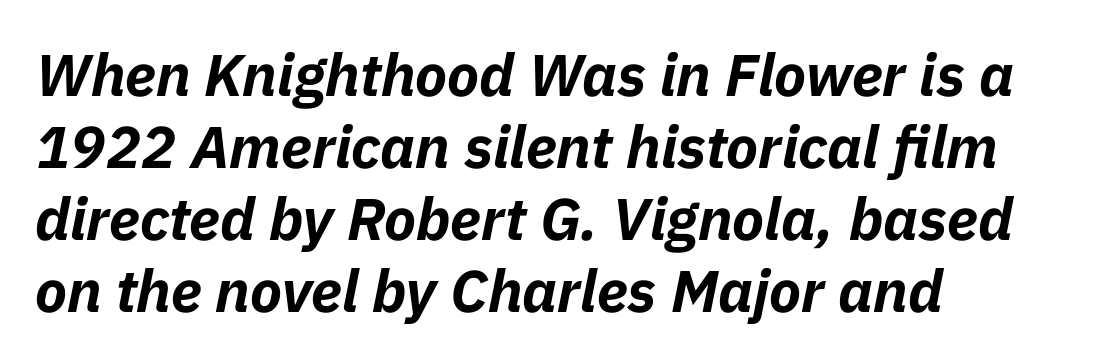
The image shows 59 px bold type, italic (leaning right); set left-aligned, line spacing 1.22x, normal letter spacing, not underlined; low stroke contrast and a medium x-height.
